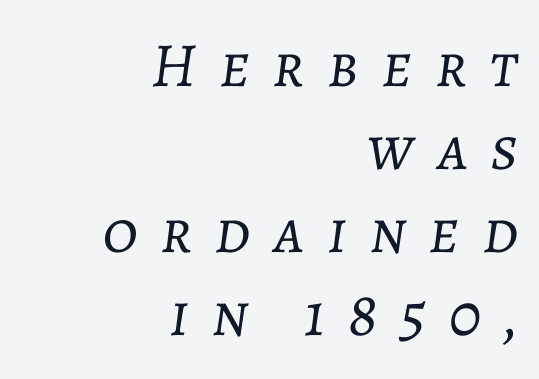
The vertical gap from one line to the next is medium. Short note: letters widely spaced. A typesetter would mark this as italic. Words float on clear page, feet unadorned. Layout note: lines flush right. The weight tops out at a normal text grade.
